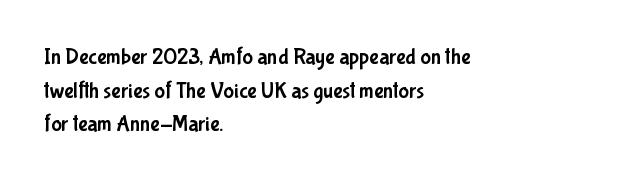
The image shows 22 px text type, upright; set left-aligned, normal line spacing (1.53x), normal letter spacing, not underlined.
